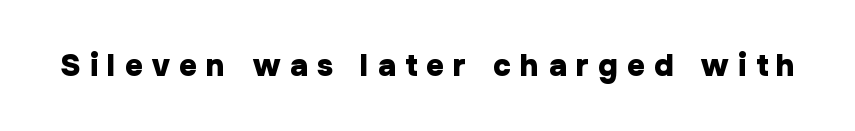
{"serif": "no", "italic": "no", "bold": "yes", "weight": "heavy", "width": "normal", "stroke_contrast": "low", "x_height": "medium", "monospaced": "no", "underline": "no", "letter_spacing": "wide", "letter_spacing_em": 0.3, "glyph_px": 31}
